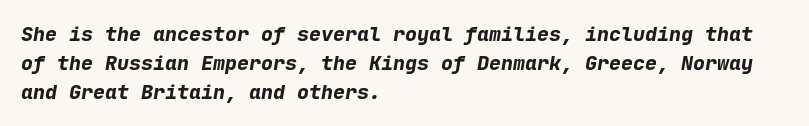
The image shows 20 px bold type, italic (leaning right); set left-aligned, normal line spacing (1.45x), normal letter spacing, not underlined.
